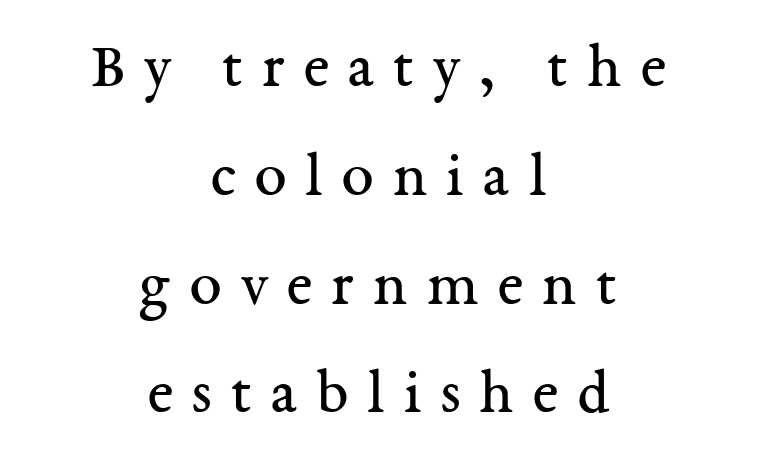
Q: Is the text bold? A: No.
Q: Is the text italic (slanted)? A: No, it is upright.
Q: Is the typeface a serif or a sans-serif typeface? A: Serif.
Q: Is the text underlined? A: No.
Q: How is the paragraph aligned? A: Centered.
Q: Is the spacing between letters normal or unusually wide? A: Unusually wide.
Q: Is the spacing between lines tight, normal or loose? A: Normal.
Q: Width (condensed, normal, or wide)? A: Normal.
Q: Stroke contrast? A: Medium.
Q: x-height? A: Medium.
Q: Monospaced? A: No.
